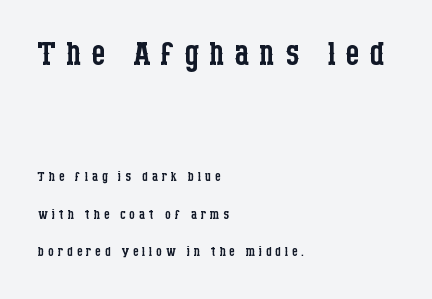
Do the letters lean? They stand straight. Is the stroke heavy? The answer is a plain regular-or-lighter. This rendering features lettering with no underline. Is the block centered? No — it sits flush against the left margin. Little horizontal feet cap the strokes, marking this as serif type. The lines are spread far apart with generous leading.
